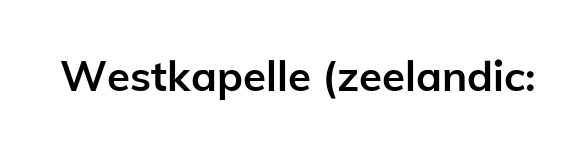
Q: Is the text bold? A: Yes.
Q: Is the text italic (slanted)? A: No, it is upright.
Q: Is the typeface a serif or a sans-serif typeface? A: Sans-serif.
Q: Is the text underlined? A: No.
Q: Is the spacing between letters normal or unusually wide? A: Normal.
Q: Width (condensed, normal, or wide)? A: Normal.
Q: Stroke contrast? A: Low.
Q: x-height? A: Medium.
Q: Monospaced? A: No.
